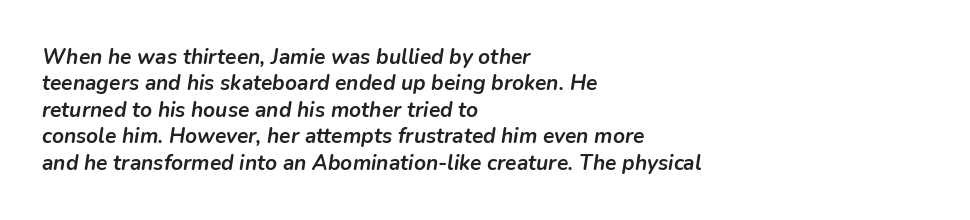
The image shows 21 px bold type, italic (leaning right); set left-aligned, normal line spacing (1.26x), normal letter spacing, not underlined.
